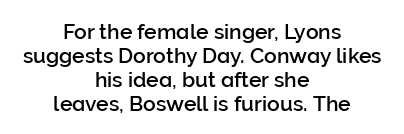
Q: Is the text italic (slanted)? A: No, it is upright.
Q: Is the text underlined? A: No.
Q: How is the paragraph aligned? A: Centered.
Q: Is the spacing between letters normal or unusually wide? A: Normal.
Q: Is the spacing between lines tight, normal or loose? A: Tight.
